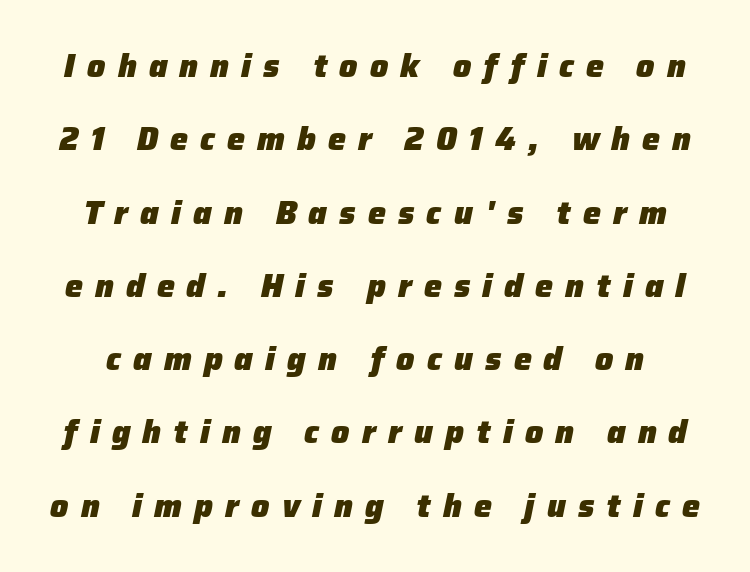
{"italic": "yes", "lean": "right", "slant_degrees": 12, "bold": "yes", "weight": "heavy", "width": "normal", "stroke_contrast": "low", "x_height": "medium", "monospaced": "no", "underline": "no", "line_spacing": "loose", "line_spacing_ratio": 2.29, "letter_spacing": "wide", "letter_spacing_em": 0.38, "glyph_px": 32}
